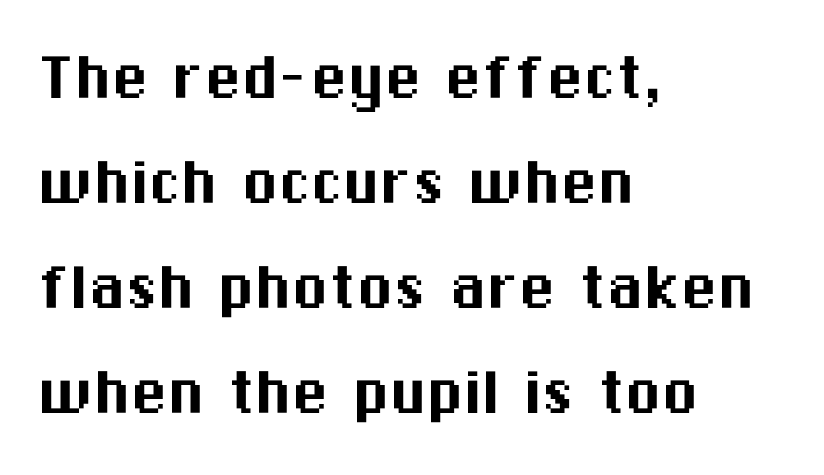
Q: Is the text italic (slanted)? A: No, it is upright.
Q: Is the typeface a serif or a sans-serif typeface? A: Sans-serif.
Q: Is the text underlined? A: No.
Q: How is the paragraph aligned? A: Left-aligned.
Q: Is the spacing between letters normal or unusually wide? A: Normal.
Q: Is the spacing between lines tight, normal or loose? A: Normal.
Q: Width (condensed, normal, or wide)? A: Normal.
Q: Stroke contrast? A: Medium.
Q: x-height? A: Medium.
Q: Monospaced? A: No.
